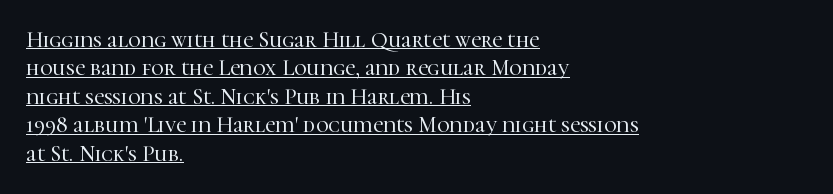
The image shows 22 px text type, upright; set left-aligned, normal line spacing (1.29x), normal letter spacing, underlined.
